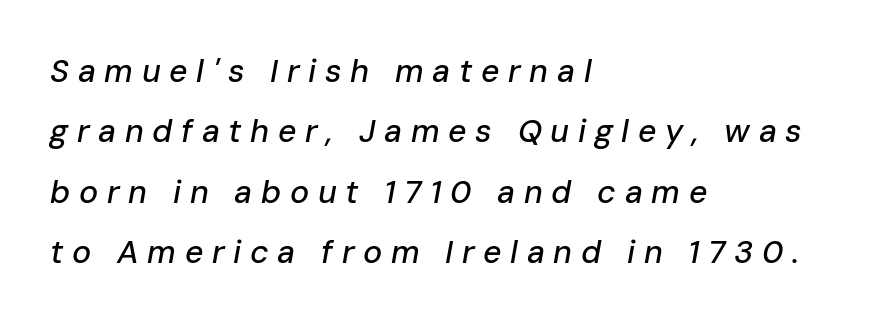
The tracking jumps out immediately: characters are airy and widely separated. Notice how the passage keeps a crisp vertical edge on the left only. This sample has the flowing, uneven cadence of proportional lettering. Slanted lettering throughout. Unmarked baselines from the first word to the last.
